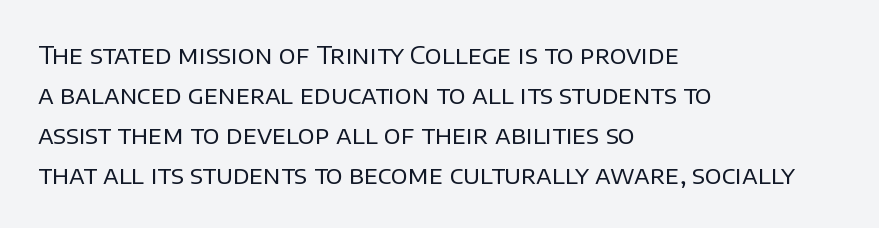
The image shows 25 px text type, upright; set left-aligned, normal line spacing (1.6x), normal letter spacing, not underlined.
